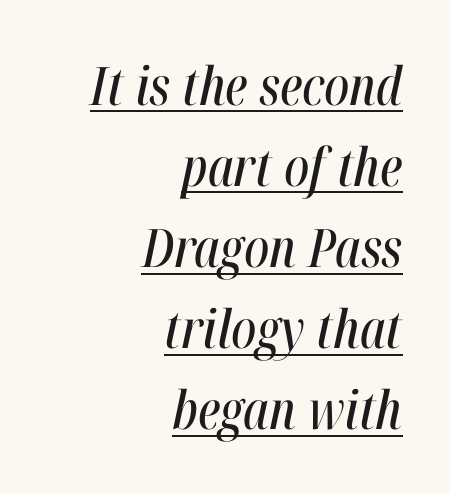
Q: Is the text italic (slanted)? A: Yes, it leans right by about 12 degrees.
Q: Is the text underlined? A: Yes.
Q: How is the paragraph aligned? A: Right-aligned.
Q: Is the spacing between letters normal or unusually wide? A: Normal.
Q: Is the spacing between lines tight, normal or loose? A: Normal.
Q: Width (condensed, normal, or wide)? A: Condensed.
Q: Stroke contrast? A: High.
Q: x-height? A: Medium.
Q: Monospaced? A: No.
